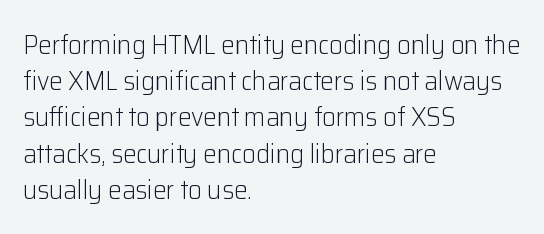
{"italic": "no", "bold": "no", "underline": "no", "align": "left", "line_spacing": "normal", "line_spacing_ratio": 1.34, "letter_spacing": "normal", "letter_spacing_em": 0.0, "glyph_px": 27}
